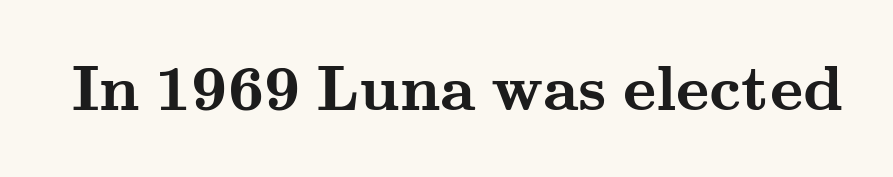
{"serif": "yes", "italic": "no", "bold": "yes", "weight": "semibold", "width": "wide", "stroke_contrast": "medium", "x_height": "small", "monospaced": "no", "underline": "no", "letter_spacing": "normal", "letter_spacing_em": 0.0, "glyph_px": 63}
